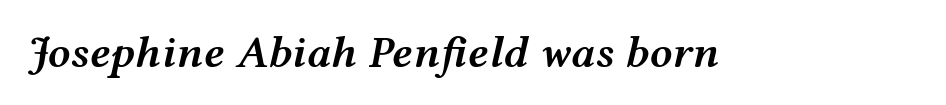
{"italic": "yes", "lean": "right", "slant_degrees": 12, "bold": "semi", "weight": "semibold", "width": "wide", "stroke_contrast": "medium", "x_height": "medium", "monospaced": "no", "underline": "no", "letter_spacing": "normal", "letter_spacing_em": 0.0, "glyph_px": 45}
